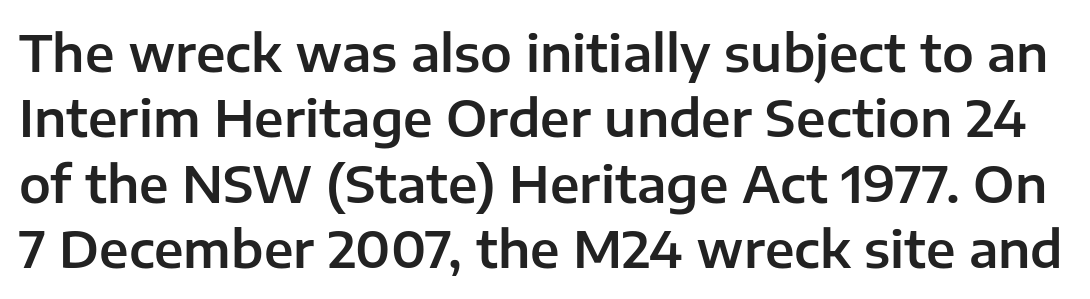
Check where the strokes stop: nothing finishes them off — pure sans. The line-height multiplier appears to be the usual default. Nobody drew a line under any word here. There is no visible air inserted between adjacent glyphs. The font's upright variant was chosen for this text. Note the varied advance widths — an 'i' is clearly narrower than an 'm'.
